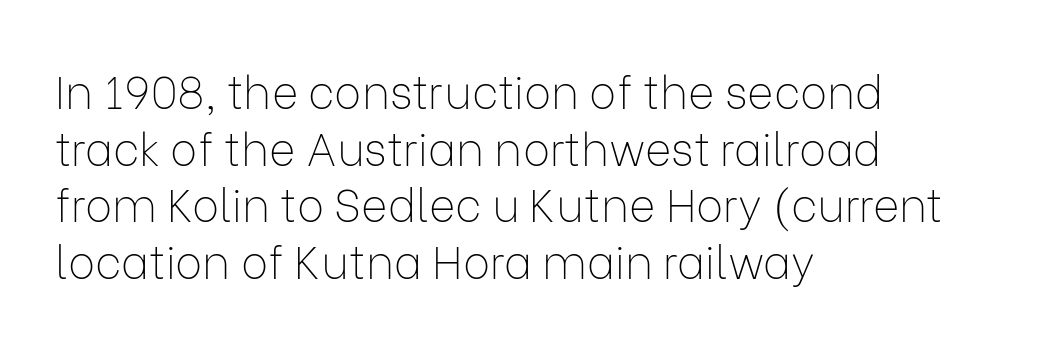
{"serif": "no", "italic": "no", "bold": "no", "weight": "thin", "width": "normal", "stroke_contrast": "low", "x_height": "medium", "monospaced": "no", "underline": "no", "align": "left", "line_spacing": "normal", "line_spacing_ratio": 1.26, "letter_spacing": "normal", "letter_spacing_em": 0.0, "glyph_px": 45}
